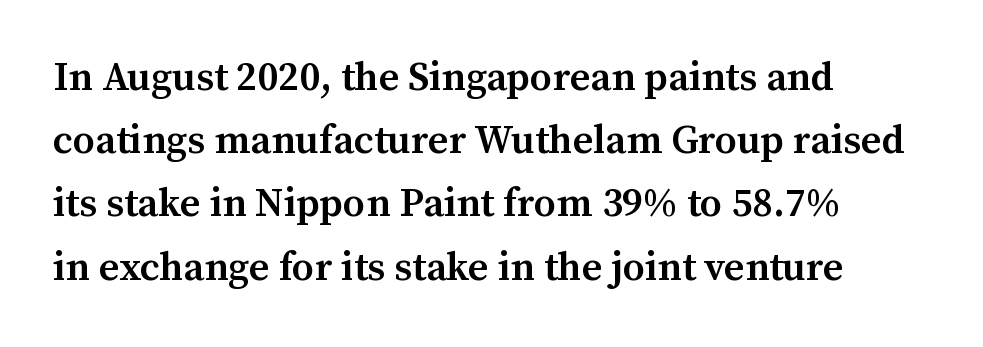
Q: Is the text bold? A: Semi-bold.
Q: Is the text italic (slanted)? A: No, it is upright.
Q: Is the typeface a serif or a sans-serif typeface? A: Serif.
Q: Is the text underlined? A: No.
Q: How is the paragraph aligned? A: Left-aligned.
Q: Is the spacing between letters normal or unusually wide? A: Normal.
Q: Is the spacing between lines tight, normal or loose? A: Normal.
Q: Width (condensed, normal, or wide)? A: Normal.
Q: Stroke contrast? A: Medium.
Q: x-height? A: Medium.
Q: Monospaced? A: No.
